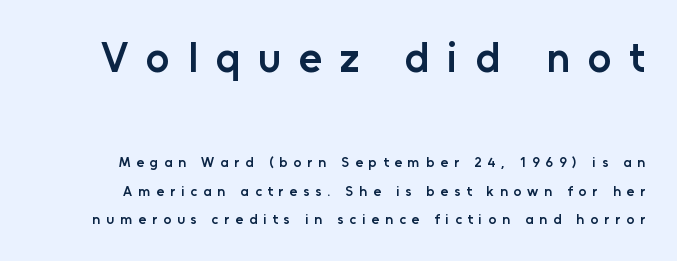
The image shows 42 px semibold sans-serif type, upright; set loose line spacing (2.07x), unusually wide letter spacing (+0.42 em), not underlined; the first (top) block is 3.0x larger; low stroke contrast and a medium x-height.
